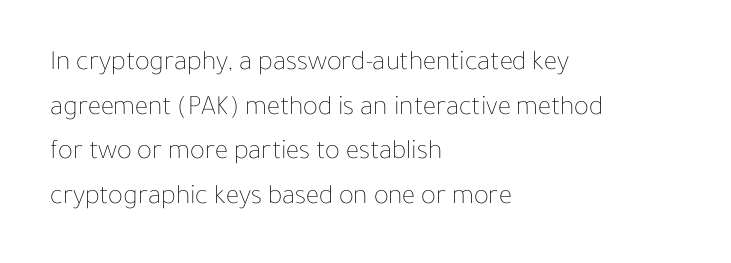
Q: Is the text bold? A: No.
Q: Is the text italic (slanted)? A: No, it is upright.
Q: Is the text underlined? A: No.
Q: How is the paragraph aligned? A: Left-aligned.
Q: Is the spacing between letters normal or unusually wide? A: Normal.
Q: Is the spacing between lines tight, normal or loose? A: Normal.
Q: Width (condensed, normal, or wide)? A: Normal.
Q: Stroke contrast? A: Low.
Q: x-height? A: Medium.
Q: Monospaced? A: No.
